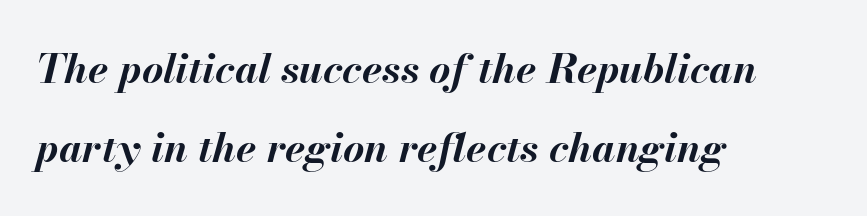
In terms of leading, this rendering errs on the spacious side. Standard letterfit; no display-style spreading of the glyphs. The space directly below the letters is spotless. This sample uses an oblique cut, with every glyph tilted off the vertical.
